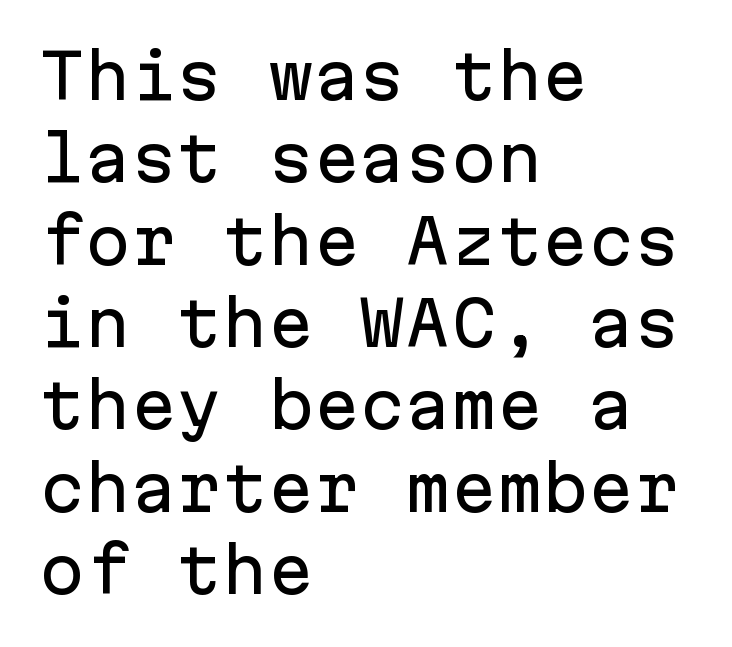
Q: Is the text italic (slanted)? A: No, it is upright.
Q: Is the typeface a serif or a sans-serif typeface? A: Sans-serif.
Q: Is the text underlined? A: No.
Q: How is the paragraph aligned? A: Left-aligned.
Q: Is the spacing between letters normal or unusually wide? A: Normal.
Q: Is the spacing between lines tight, normal or loose? A: Normal.
Q: Width (condensed, normal, or wide)? A: Normal.
Q: Stroke contrast? A: Low.
Q: x-height? A: Medium.
Q: Monospaced? A: Yes.
